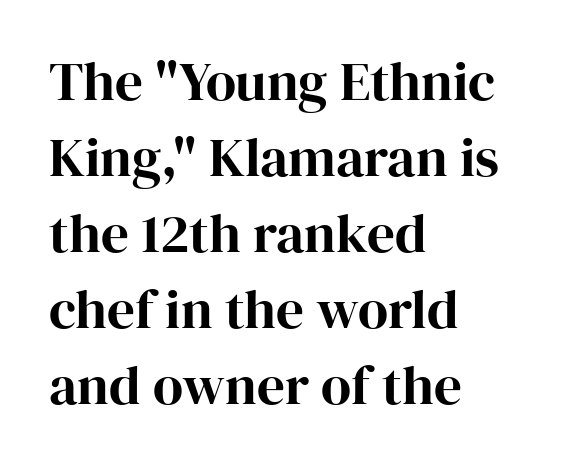
The image shows 55 px serif type, upright; set left-aligned, normal line spacing (1.38x), normal letter spacing, not underlined; high stroke contrast and a medium x-height.
